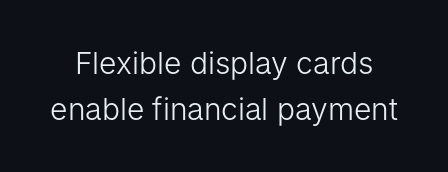
Whoever set this chose a conventional vertical rhythm. Here the glyphs are tracked normally, forming tight word shapes. The specimen omits any rule beneath the text block's lines. Is this a heavy cut? Hardly; it is regular or lighter. The type sits square on the baseline with zero lean. Note the varied advance widths — an 'i' is clearly narrower than an 'm'.
